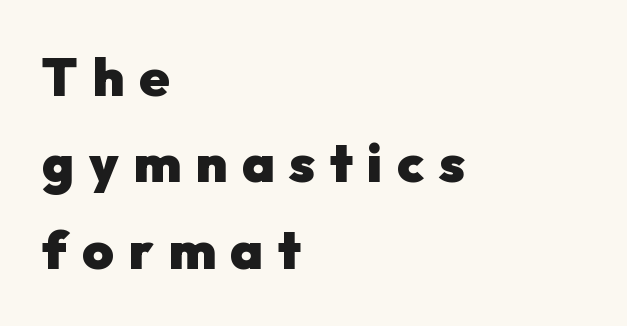
{"serif": "no", "italic": "no", "bold": "yes", "weight": "heavy", "width": "normal", "stroke_contrast": "low", "x_height": "medium", "monospaced": "no", "underline": "no", "align": "left", "line_spacing": "normal", "line_spacing_ratio": 1.6, "letter_spacing": "wide", "letter_spacing_em": 0.27, "glyph_px": 54}
